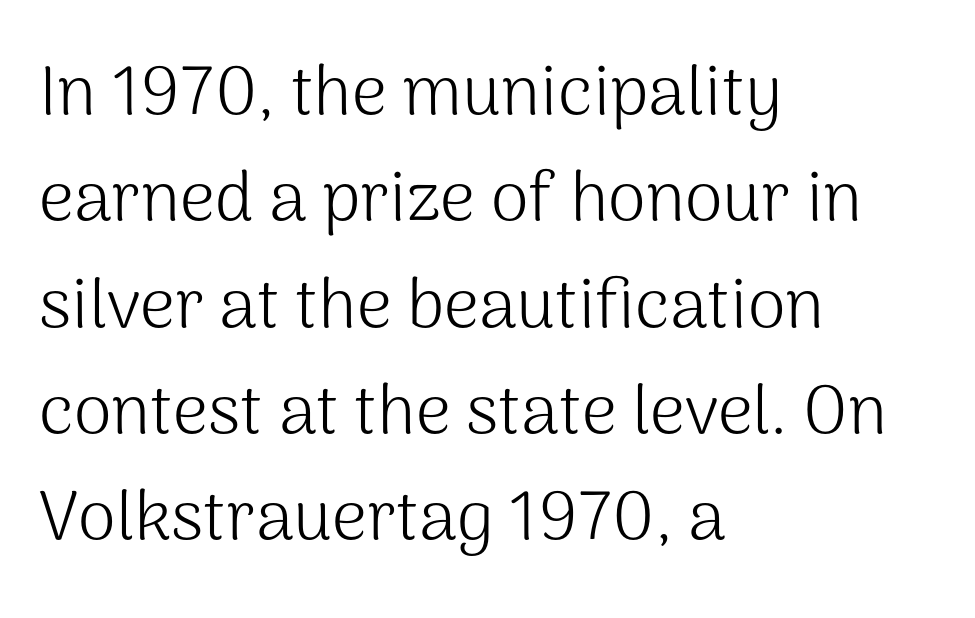
The image shows 69 px light sans-serif type, upright; set left-aligned, normal line spacing (1.54x), normal letter spacing, not underlined; medium stroke contrast and a medium x-height.
